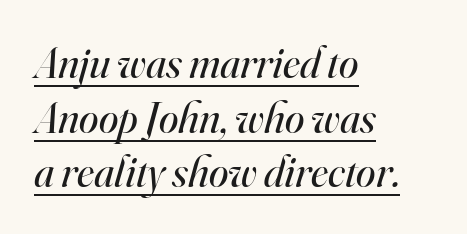
Q: Is the text bold? A: No.
Q: Is the text italic (slanted)? A: Yes, it leans right by about 16 degrees.
Q: Is the typeface a serif or a sans-serif typeface? A: Serif.
Q: Is the text underlined? A: Yes.
Q: How is the paragraph aligned? A: Left-aligned.
Q: Is the spacing between letters normal or unusually wide? A: Normal.
Q: Width (condensed, normal, or wide)? A: Normal.
Q: Stroke contrast? A: High.
Q: x-height? A: Small.
Q: Monospaced? A: No.
